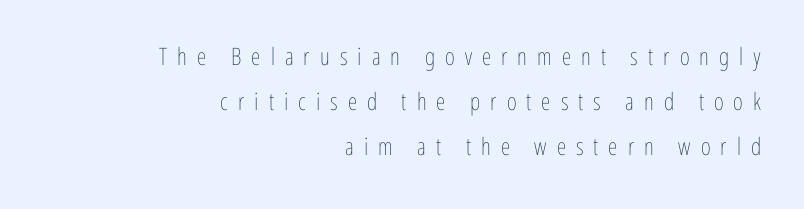
It's the straight-up-and-down kind of type. Caption: multi-line text, flush right, ragged left. The weight would be labelled regular, book, light, or lighter still. Beneath every word, the page is bare. The letterforms stand isolated, each surrounded by extra space.
